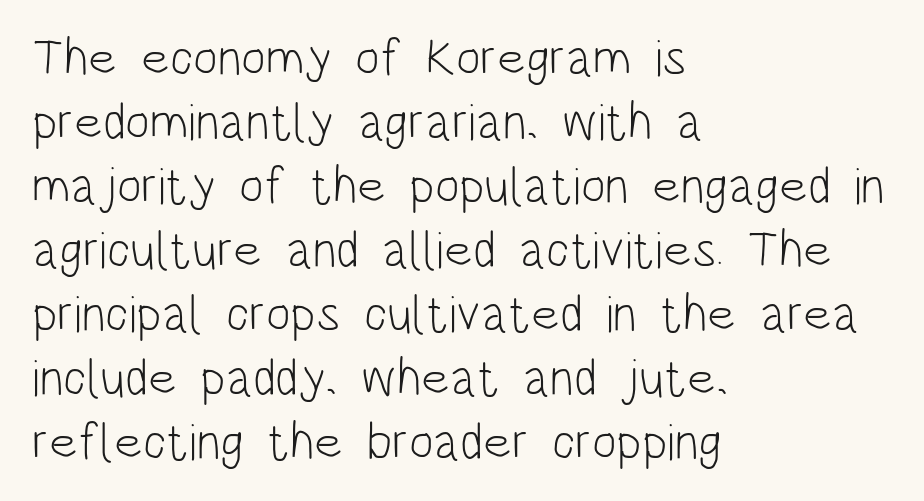
The image shows 52 px light, condensed sans-serif type, upright; set left-aligned, line spacing 1.23x, normal letter spacing, not underlined; low stroke contrast and a large x-height.
